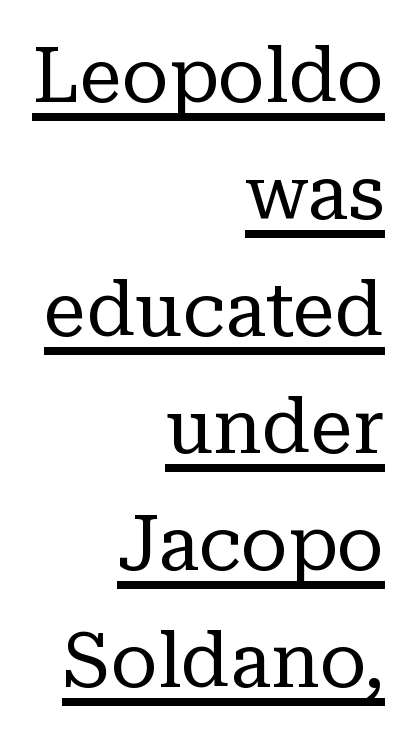
Honestly, the row spacing looks completely unremarkable. A typesetter would mark this as roman, not italic. Quick note: underline on. Do the characters align in a grid? No, the font is proportional. No extra ink here — the face is not bold. This sample is right-justified, so line beginnings fall wherever the words allow.
